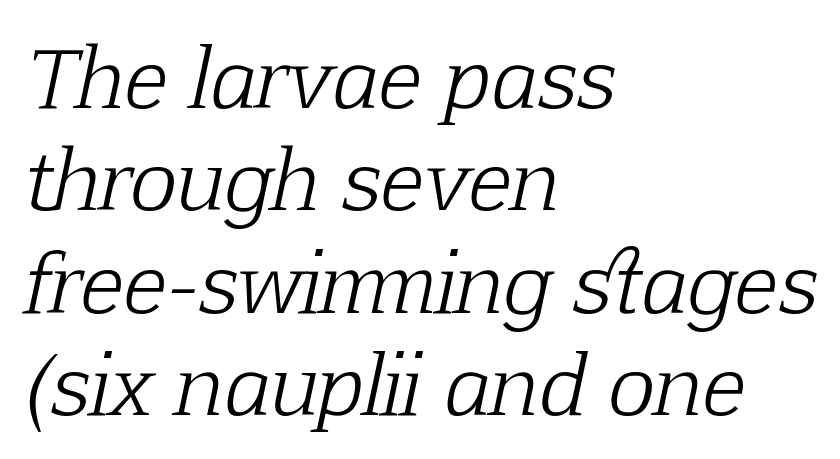
{"serif": "yes", "italic": "yes", "lean": "right", "slant_degrees": 12, "bold": "no", "weight": "light", "width": "normal", "stroke_contrast": "low", "x_height": "medium", "monospaced": "no", "underline": "no", "align": "left", "line_spacing": "normal", "line_spacing_ratio": 1.28, "letter_spacing": "normal", "letter_spacing_em": 0.0, "glyph_px": 80}
